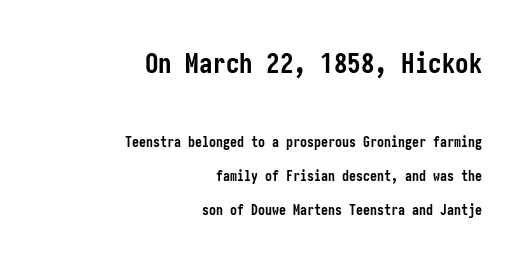
{"italic": "no", "bold": "yes", "underline": "no", "align": "right", "line_spacing": "loose", "line_spacing_ratio": 2.42, "letter_spacing": "normal", "letter_spacing_em": 0.0, "larger_block": "first", "size_ratio": 1.93, "glyph_px": 27}
